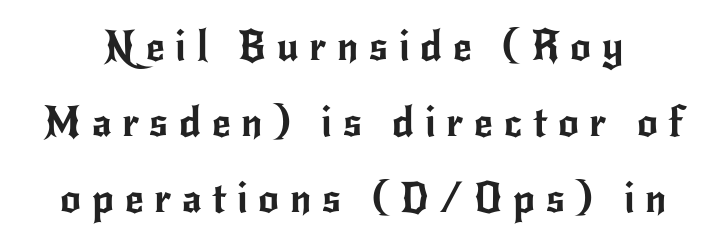
The image shows 41 px sans-serif type, upright; set line spacing 1.85x, unusually wide letter spacing (+0.26 em), not underlined; low stroke contrast and a small x-height.
